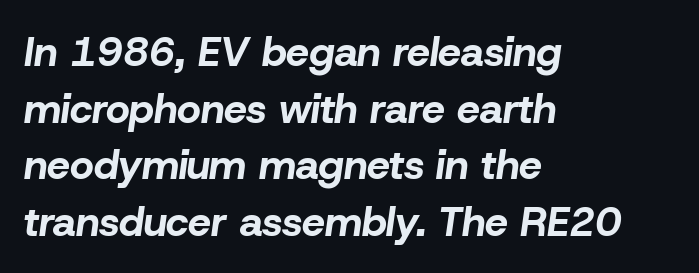
Does the leading feel generous? No, just average. Do the characters align in a grid? No, the font is proportional. Bare-footed words on every line. One-word summary of the alignment: left.
